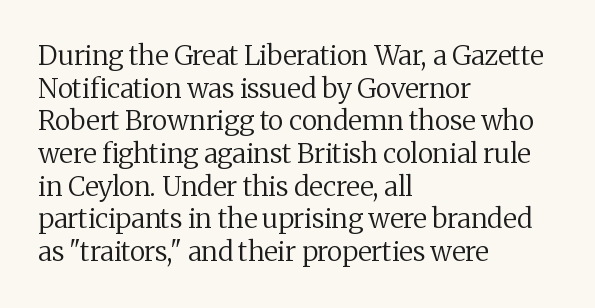
Q: Is the text bold? A: No.
Q: Is the text italic (slanted)? A: No, it is upright.
Q: Is the text underlined? A: No.
Q: How is the paragraph aligned? A: Left-aligned.
Q: Is the spacing between letters normal or unusually wide? A: Normal.
